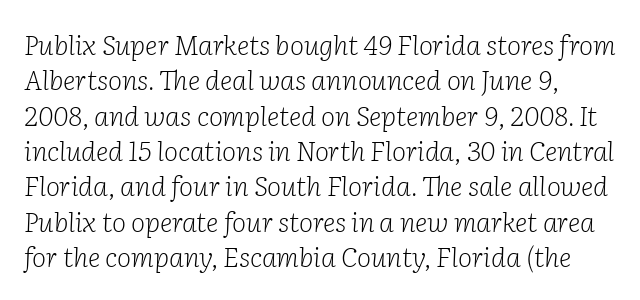
Q: Is the text bold? A: No.
Q: Is the text italic (slanted)? A: Yes, it leans right by about 2 degrees.
Q: Is the text underlined? A: No.
Q: Is the spacing between letters normal or unusually wide? A: Normal.
Q: Is the spacing between lines tight, normal or loose? A: Normal.
